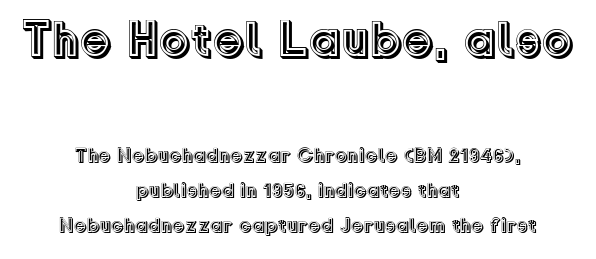
Q: Is the text italic (slanted)? A: No, it is upright.
Q: Is the text underlined? A: No.
Q: How is the paragraph aligned? A: Centered.
Q: Is the spacing between letters normal or unusually wide? A: Normal.
Q: Which block of text is set in a larger size, the first (top) or the second (bottom)? A: The first (top) one.
Q: Width (condensed, normal, or wide)? A: Normal.
Q: x-height? A: Medium.
Q: Monospaced? A: No.
